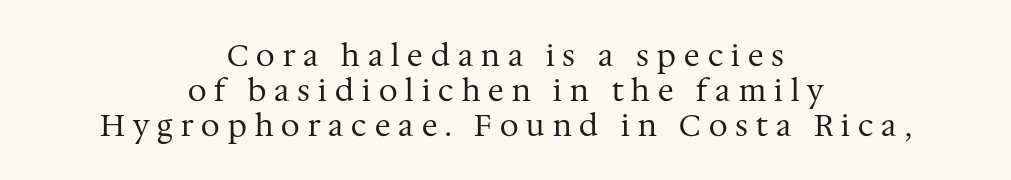
Q: Is the text bold? A: No.
Q: Is the text italic (slanted)? A: No, it is upright.
Q: Is the typeface a serif or a sans-serif typeface? A: Serif.
Q: Is the text underlined? A: No.
Q: How is the paragraph aligned? A: Centered.
Q: Is the spacing between letters normal or unusually wide? A: Unusually wide.
Q: Width (condensed, normal, or wide)? A: Normal.
Q: Stroke contrast? A: Medium.
Q: x-height? A: Medium.
Q: Monospaced? A: No.
